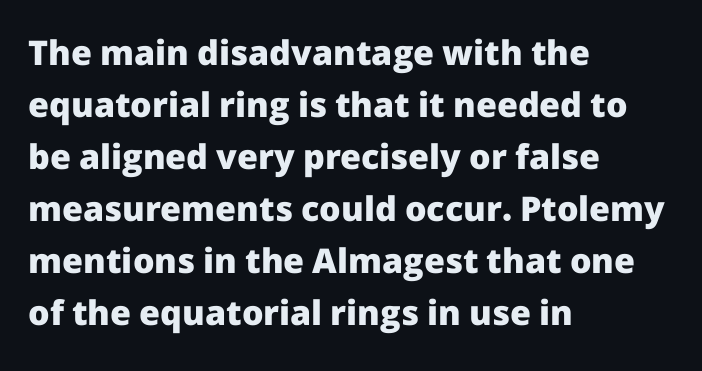
The image shows 34 px heavy sans-serif type, upright; set left-aligned, normal line spacing (1.53x), normal letter spacing, not underlined; low stroke contrast and a medium x-height.
